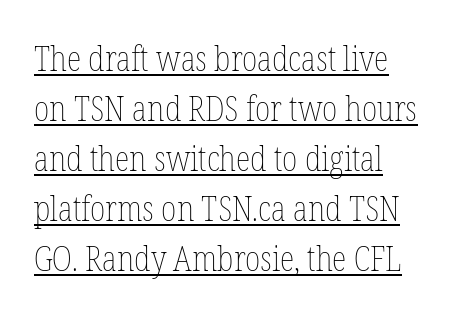
Bold? No — there's no thickening of the strokes. Proportional: the letters do not fall into vertical columns. Characters remain perfectly vertical along every line. Here the glyphs are tracked normally, forming tight word shapes. Glance below the letters and you will spot a drawn line. If you measured baseline to baseline, you'd find a middling distance.
